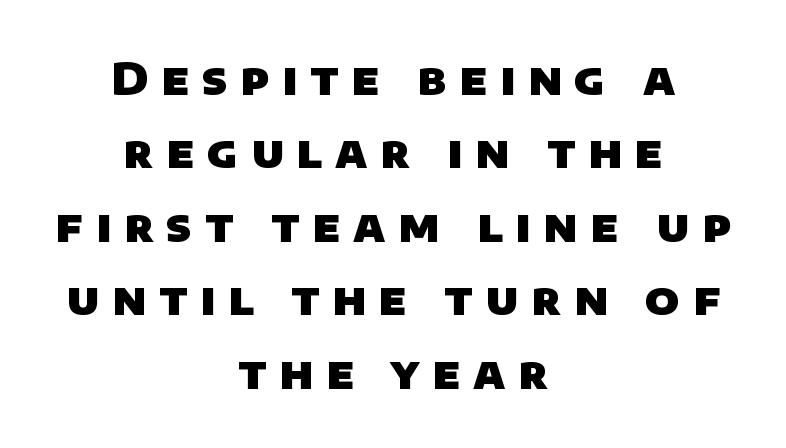
{"serif": "no", "bold": "yes", "weight": "heavy", "width": "normal", "stroke_contrast": "low", "x_height": "large", "monospaced": "no", "underline": "no", "align": "center", "line_spacing": "normal", "line_spacing_ratio": 1.67, "letter_spacing": "wide", "letter_spacing_em": 0.29, "glyph_px": 44}
